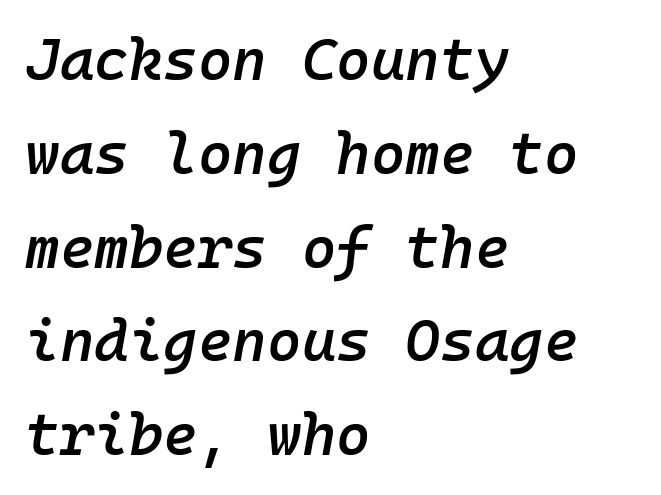
{"italic": "yes", "lean": "right", "slant_degrees": 10, "bold": "semi", "weight": "semibold", "width": "normal", "stroke_contrast": "low", "x_height": "medium", "monospaced": "yes", "underline": "no", "align": "left", "line_spacing": "normal", "line_spacing_ratio": 1.59, "letter_spacing": "normal", "letter_spacing_em": 0.0, "glyph_px": 59}
